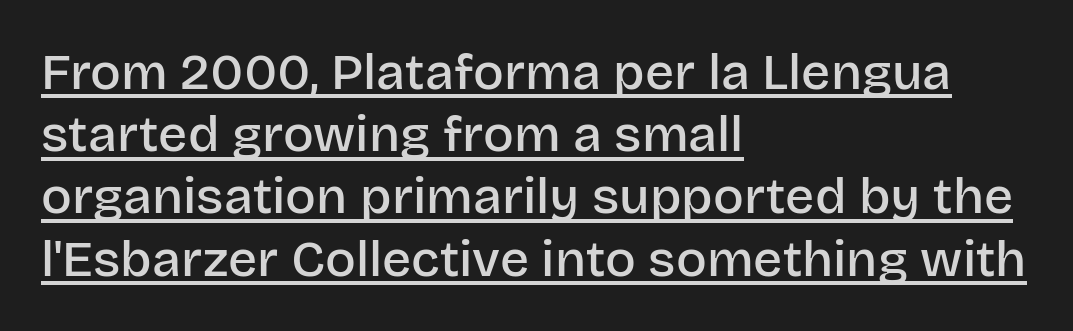
The image shows 51 px semibold sans-serif type, upright; set left-aligned, line spacing 1.22x, normal letter spacing, underlined; low stroke contrast and a large x-height.
